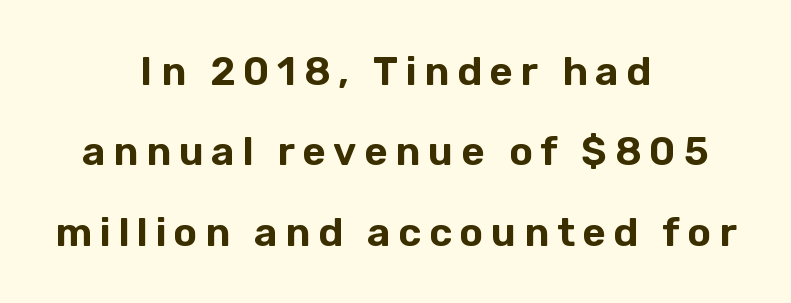
Q: Is the text italic (slanted)? A: No, it is upright.
Q: Is the typeface a serif or a sans-serif typeface? A: Sans-serif.
Q: Is the text underlined? A: No.
Q: How is the paragraph aligned? A: Centered.
Q: Is the spacing between lines tight, normal or loose? A: Loose.
Q: Width (condensed, normal, or wide)? A: Normal.
Q: Stroke contrast? A: Low.
Q: x-height? A: Medium.
Q: Monospaced? A: No.
